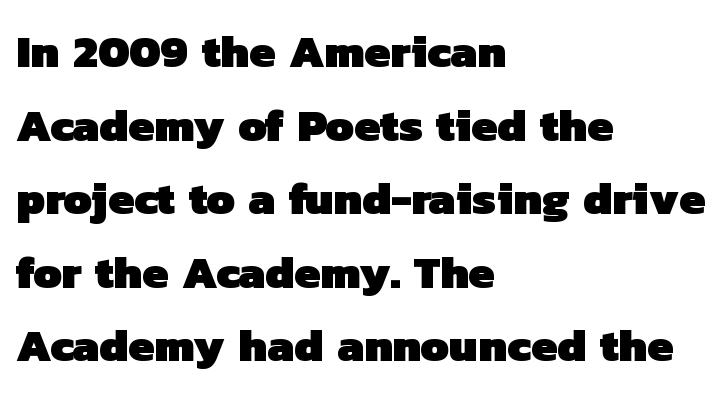
This sample uses a sans-serif face. Notice how thick the strokes are: this is what a full bold looks like. The line texture is even and compact thanks to regular tracking. This sample has the flowing, uneven cadence of proportional lettering.
